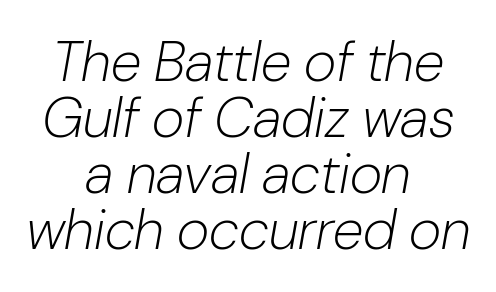
The image shows 56 px light type, italic (leaning right); set centered, tight line spacing (1.0x), normal letter spacing, not underlined; low stroke contrast and a medium x-height.
